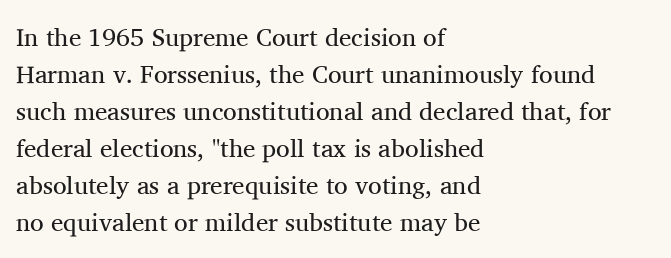
The image shows 25 px text type, upright; set left-aligned, normal line spacing (1.48x), normal letter spacing, not underlined.
